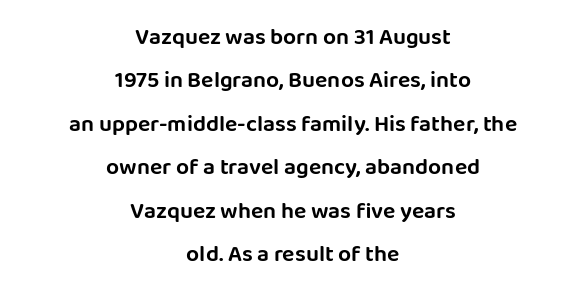
{"italic": "no", "underline": "no", "align": "center", "line_spacing_ratio": 1.89, "letter_spacing": "normal", "letter_spacing_em": 0.0, "glyph_px": 23}
